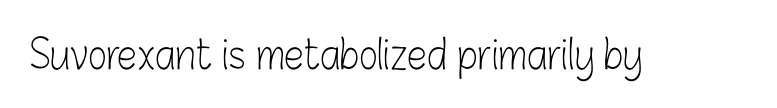
The image shows 40 px light, condensed sans-serif type, upright; set normal letter spacing, not underlined; low stroke contrast and a medium x-height.
